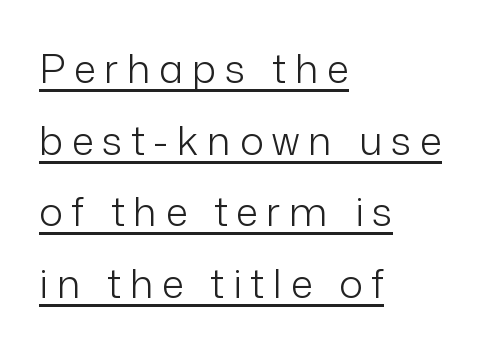
The image shows 40 px light sans-serif type, upright; set left-aligned, line spacing 1.79x, unusually wide letter spacing (+0.22 em), underlined; low stroke contrast and a medium x-height.
